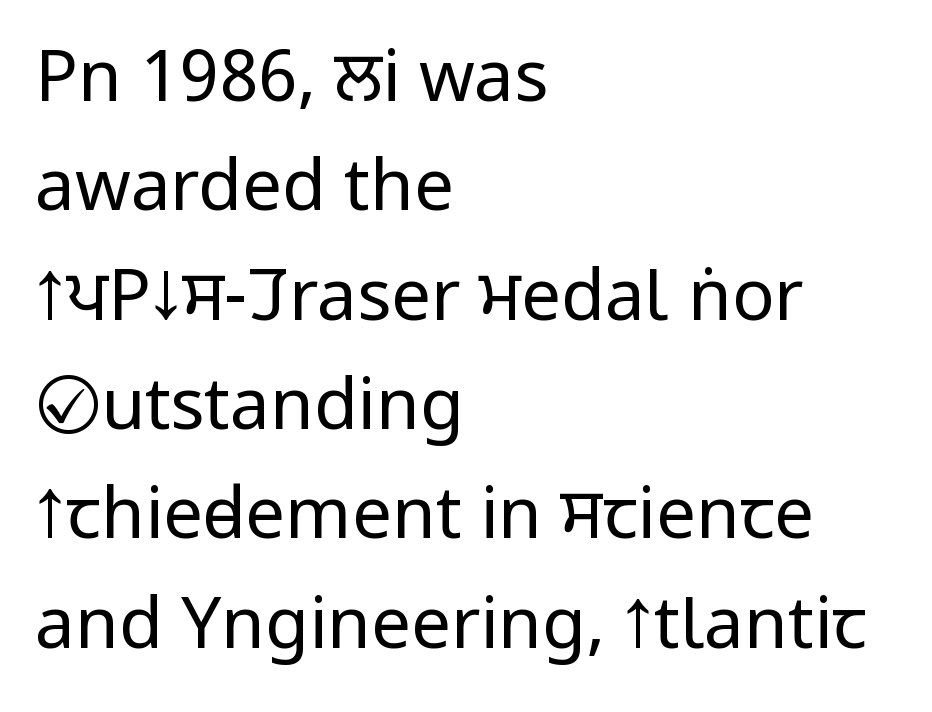
The image shows 71 px regular-weight, condensed sans-serif type, upright; set left-aligned, normal line spacing (1.54x), normal letter spacing, not underlined; low stroke contrast and a large x-height.
